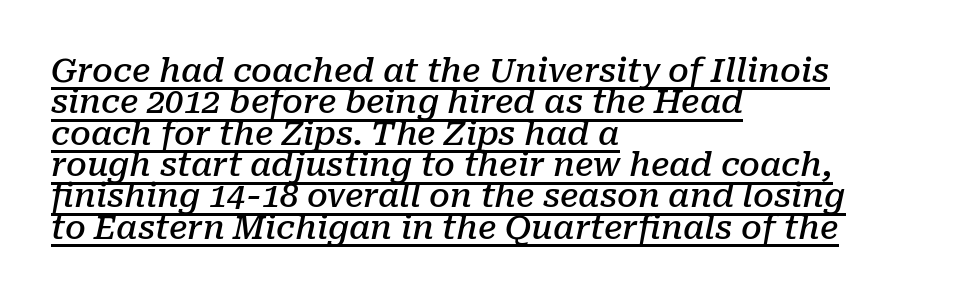
The font is running at a semibold setting, under full bold. This sample has the flowing, uneven cadence of proportional lettering. The gaps between neighbouring characters are ordinary and unremarkable. The paragraph shown leans on its left margin.
